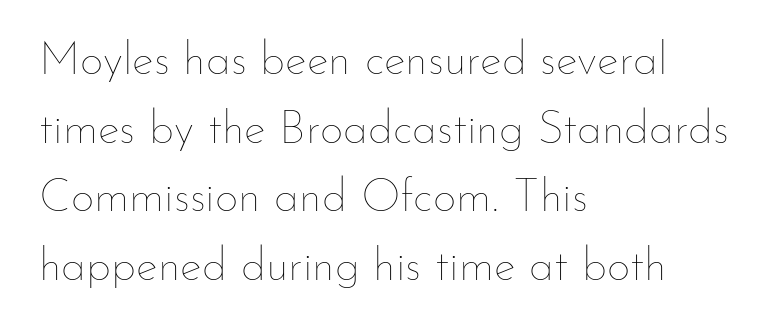
{"italic": "no", "bold": "no", "weight": "thin", "width": "normal", "stroke_contrast": "low", "x_height": "small", "monospaced": "no", "underline": "no", "align": "left", "line_spacing": "normal", "line_spacing_ratio": 1.49, "letter_spacing": "normal", "letter_spacing_em": 0.0, "glyph_px": 46}
